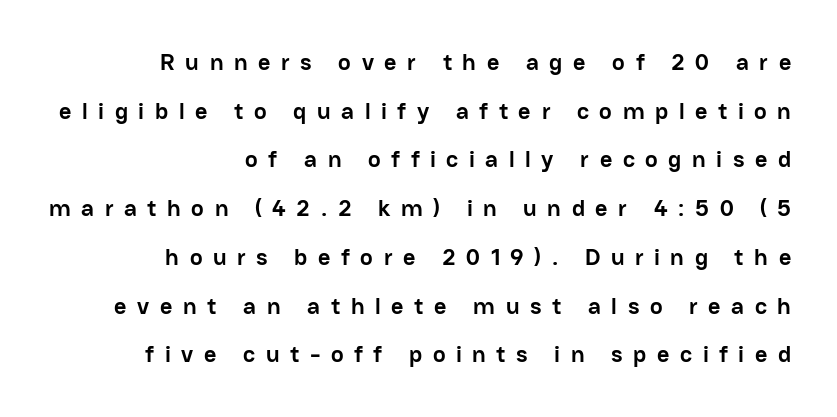
{"italic": "no", "bold": "yes", "underline": "no", "align": "right", "line_spacing": "loose", "line_spacing_ratio": 2.03, "letter_spacing": "wide", "letter_spacing_em": 0.44, "glyph_px": 24}
